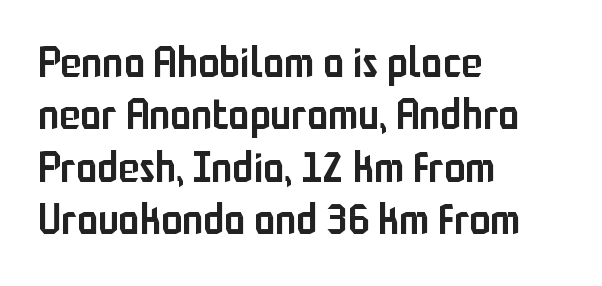
The image shows 43 px semibold, condensed sans-serif type, upright; set left-aligned, line spacing 1.22x, normal letter spacing, not underlined; low stroke contrast and a medium x-height.
